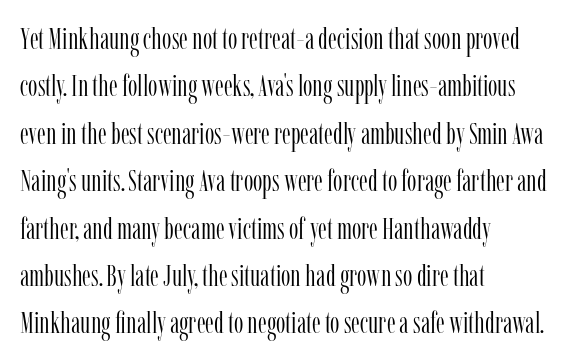
Q: Is the text bold? A: No.
Q: Is the text italic (slanted)? A: No, it is upright.
Q: Is the typeface a serif or a sans-serif typeface? A: Serif.
Q: Is the text underlined? A: No.
Q: How is the paragraph aligned? A: Left-aligned.
Q: Is the spacing between letters normal or unusually wide? A: Normal.
Q: Is the spacing between lines tight, normal or loose? A: Normal.
Q: Width (condensed, normal, or wide)? A: Condensed.
Q: Stroke contrast? A: Low.
Q: x-height? A: Medium.
Q: Monospaced? A: No.
